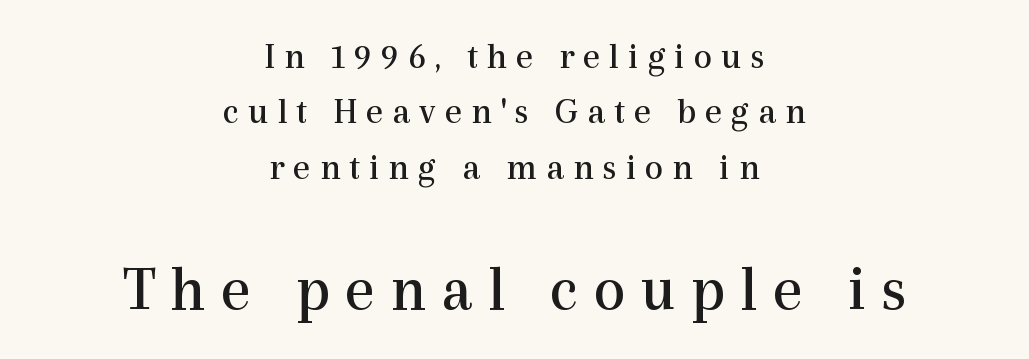
{"serif": "yes", "italic": "no", "bold": "no", "weight": "regular", "width": "normal", "x_height": "medium", "monospaced": "no", "underline": "no", "align": "center", "line_spacing": "normal", "line_spacing_ratio": 1.5, "letter_spacing": "wide", "letter_spacing_em": 0.24, "larger_block": "second", "size_ratio": 1.73, "glyph_px": 64}
